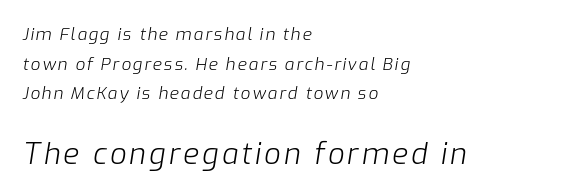
{"italic": "yes", "lean": "right", "slant_degrees": 9, "bold": "no", "weight": "light", "width": "normal", "stroke_contrast": "low", "x_height": "medium", "monospaced": "no", "underline": "no", "align": "left", "line_spacing_ratio": 1.74, "larger_block": "second", "size_ratio": 1.71, "glyph_px": 29}
